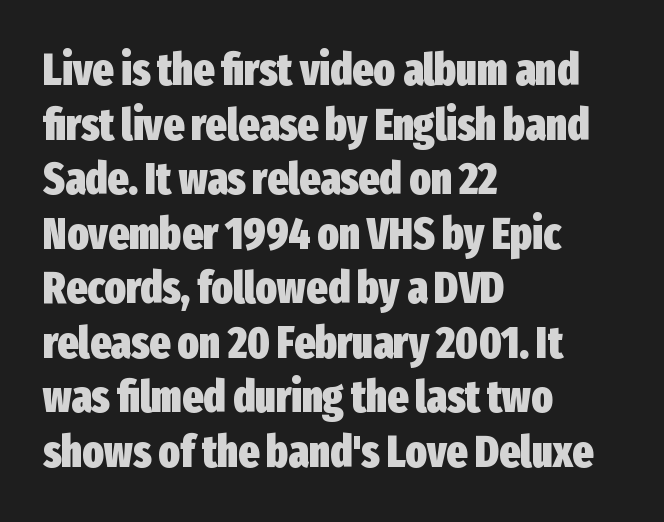
The image shows 44 px heavy, condensed sans-serif type, upright; set left-aligned, line spacing 1.24x, normal letter spacing, not underlined; low stroke contrast and a medium x-height.
